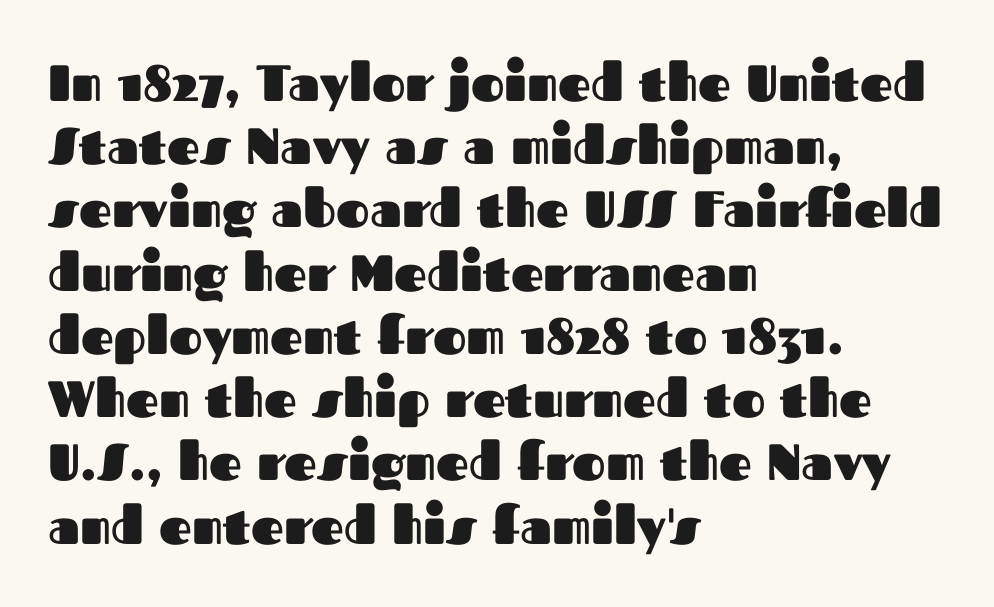
{"serif": "no", "italic": "no", "bold": "yes", "weight": "heavy", "width": "normal", "stroke_contrast": "medium", "x_height": "medium", "monospaced": "no", "underline": "no", "align": "left", "line_spacing_ratio": 1.24, "letter_spacing": "normal", "letter_spacing_em": 0.0, "glyph_px": 51}
